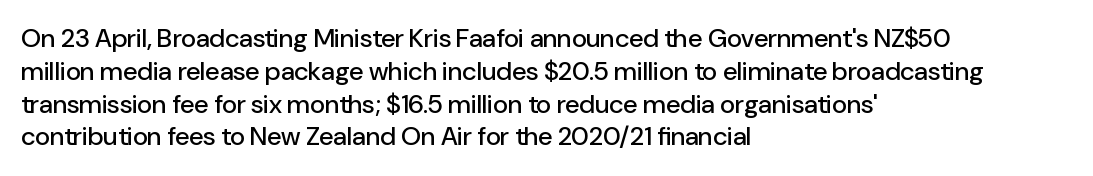
{"italic": "no", "underline": "no", "align": "left", "line_spacing": "normal", "line_spacing_ratio": 1.26, "letter_spacing": "normal", "letter_spacing_em": 0.0, "glyph_px": 26}
